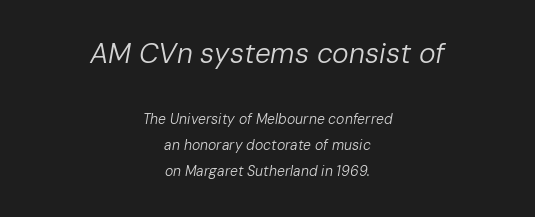
The strokes are not fattened; the text isn't bold. A centered setting, common on invitations and titles, is used for this passage. Typesetter's note — upper block bumped up in size, lower block left smaller. Tracking value appears to be zero — textbook default spacing. Quick note: italic.
